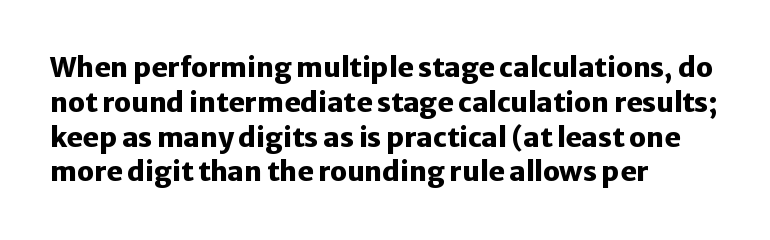
Q: Is the text bold? A: Yes.
Q: Is the text italic (slanted)? A: No, it is upright.
Q: Is the text underlined? A: No.
Q: How is the paragraph aligned? A: Left-aligned.
Q: Is the spacing between letters normal or unusually wide? A: Normal.
Q: Is the spacing between lines tight, normal or loose? A: Normal.
